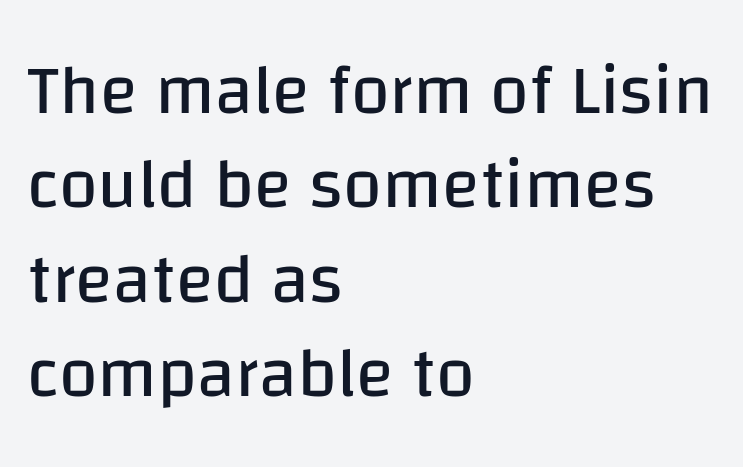
{"serif": "no", "italic": "no", "bold": "no", "weight": "regular", "width": "normal", "stroke_contrast": "low", "x_height": "large", "monospaced": "no", "underline": "no", "align": "left", "line_spacing": "normal", "line_spacing_ratio": 1.35, "letter_spacing": "normal", "letter_spacing_em": 0.0, "glyph_px": 70}
